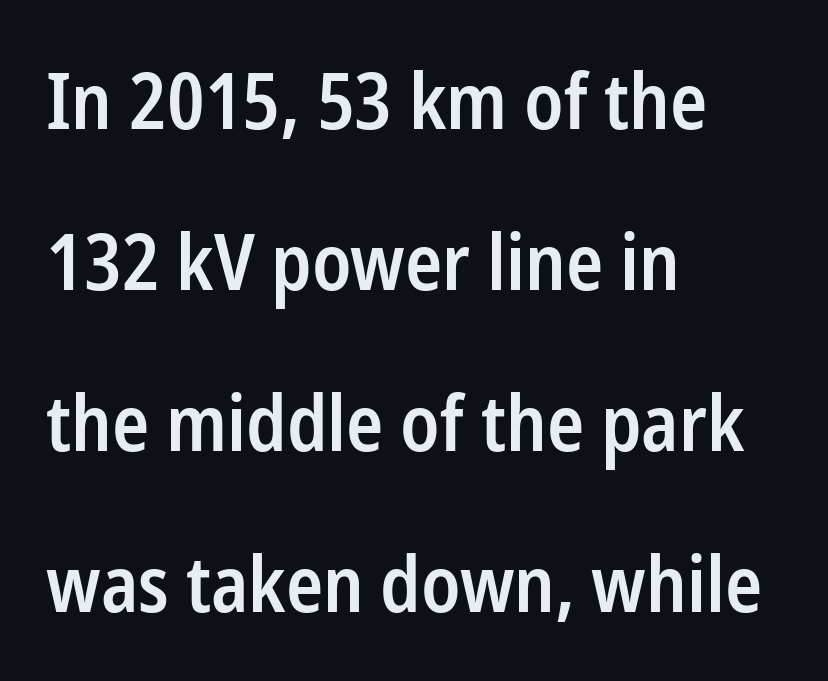
The image shows 77 px semibold, condensed sans-serif type, upright; set left-aligned, loose line spacing (2.09x), normal letter spacing, not underlined; low stroke contrast and a medium x-height.
